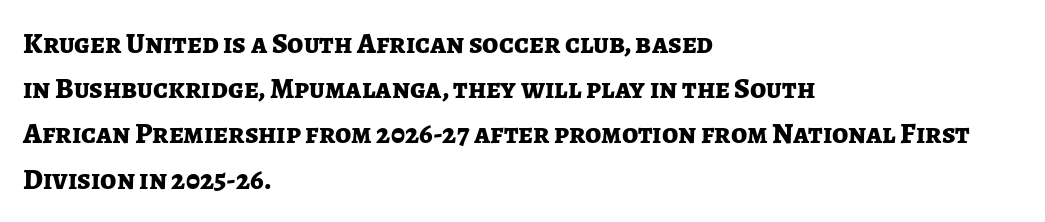
The image shows 29 px bold sans-serif type, upright; set left-aligned, normal line spacing (1.56x), normal letter spacing, not underlined; low stroke contrast and a medium x-height.
